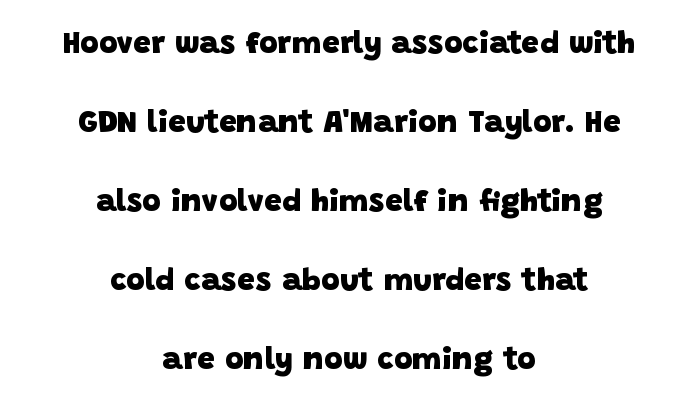
{"serif": "no", "bold": "yes", "weight": "heavy", "width": "normal", "stroke_contrast": "low", "x_height": "large", "monospaced": "no", "underline": "no", "align": "center", "line_spacing": "loose", "line_spacing_ratio": 2.47, "letter_spacing": "normal", "letter_spacing_em": 0.0, "glyph_px": 32}
